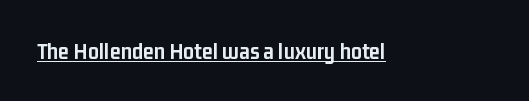
Q: Is the text bold? A: Yes.
Q: Is the text italic (slanted)? A: No, it is upright.
Q: Is the text underlined? A: Yes.
Q: Is the spacing between letters normal or unusually wide? A: Normal.
